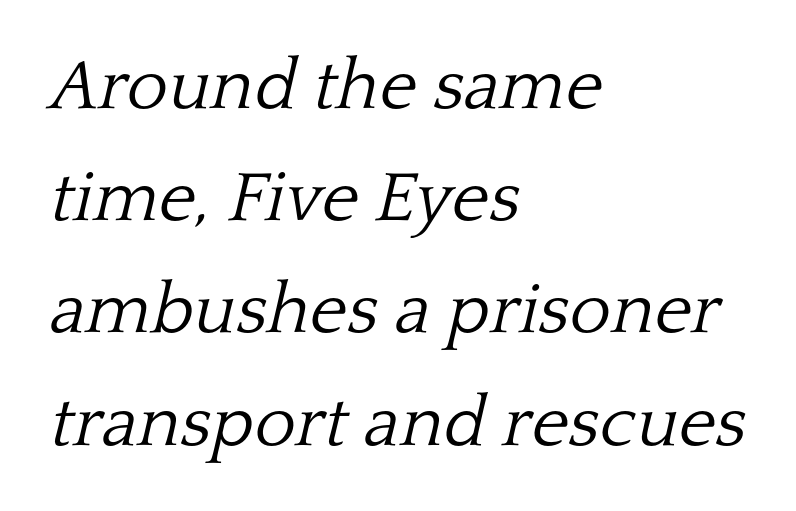
Each letter keeps its own natural width here, so spacing adapts to shape. The rendering keeps characters at their native spacing. Caption: multi-line text, flush left, ragged right. The letters look calm and open, with moderate or lighter stems. The space beneath each line is pristine and unruled.
